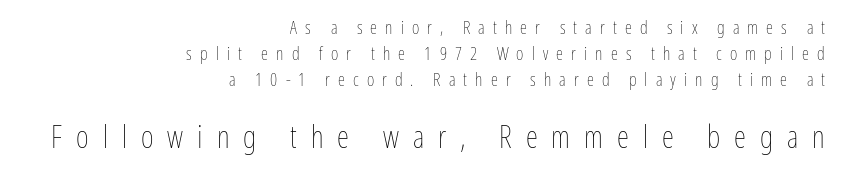
Q: Is the text bold? A: No.
Q: Is the text italic (slanted)? A: No, it is upright.
Q: Is the text underlined? A: No.
Q: How is the paragraph aligned? A: Right-aligned.
Q: Is the spacing between letters normal or unusually wide? A: Unusually wide.
Q: Is the spacing between lines tight, normal or loose? A: Normal.
Q: Which block of text is set in a larger size, the first (top) or the second (bottom)? A: The second (bottom) one.
Q: Width (condensed, normal, or wide)? A: Condensed.
Q: Stroke contrast? A: Low.
Q: x-height? A: Medium.
Q: Monospaced? A: No.
